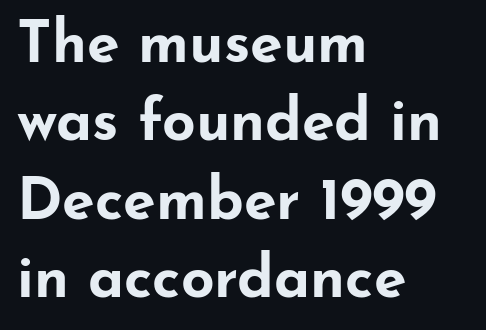
Q: Is the text bold? A: Yes.
Q: Is the text italic (slanted)? A: No, it is upright.
Q: Is the typeface a serif or a sans-serif typeface? A: Sans-serif.
Q: Is the text underlined? A: No.
Q: How is the paragraph aligned? A: Left-aligned.
Q: Is the spacing between letters normal or unusually wide? A: Normal.
Q: Is the spacing between lines tight, normal or loose? A: Normal.
Q: Width (condensed, normal, or wide)? A: Wide.
Q: Stroke contrast? A: Low.
Q: x-height? A: Small.
Q: Monospaced? A: No.
